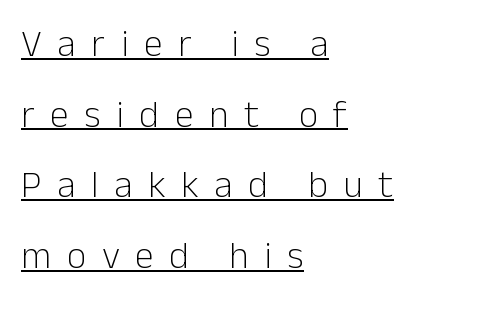
Q: Is the text bold? A: No.
Q: Is the text italic (slanted)? A: No, it is upright.
Q: Is the typeface a serif or a sans-serif typeface? A: Sans-serif.
Q: Is the text underlined? A: Yes.
Q: How is the paragraph aligned? A: Left-aligned.
Q: Is the spacing between letters normal or unusually wide? A: Unusually wide.
Q: Width (condensed, normal, or wide)? A: Normal.
Q: Stroke contrast? A: Low.
Q: x-height? A: Medium.
Q: Monospaced? A: No.
